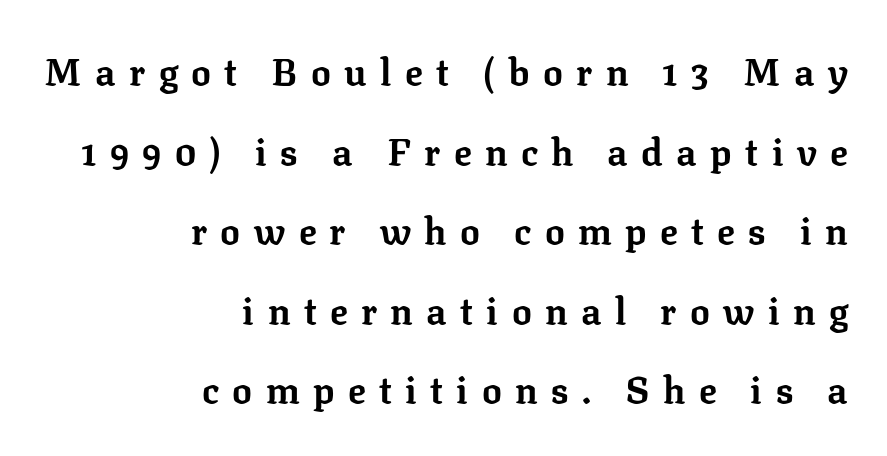
The letterforms stand isolated, each surrounded by extra space. Varying glyph widths throughout — classic text-font behaviour. Quick note: underline off. Heft: maximum for text — a bold. In CSS terms this would be text-align: right. Look at the bottom of the vertical strokes: they flare into serifs here.
